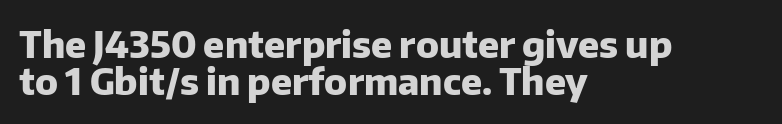
The image shows 37 px heavy sans-serif type, upright; set left-aligned, tight line spacing (1.01x), normal letter spacing, not underlined; low stroke contrast and a medium x-height.
